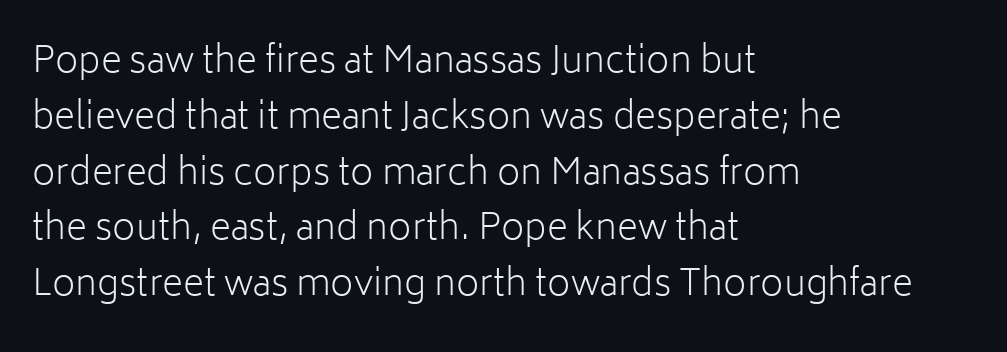
{"serif": "no", "italic": "no", "bold": "no", "weight": "light", "width": "normal", "stroke_contrast": "low", "x_height": "medium", "monospaced": "no", "underline": "no", "align": "left", "line_spacing": "normal", "line_spacing_ratio": 1.55, "letter_spacing": "normal", "letter_spacing_em": 0.0, "glyph_px": 36}
